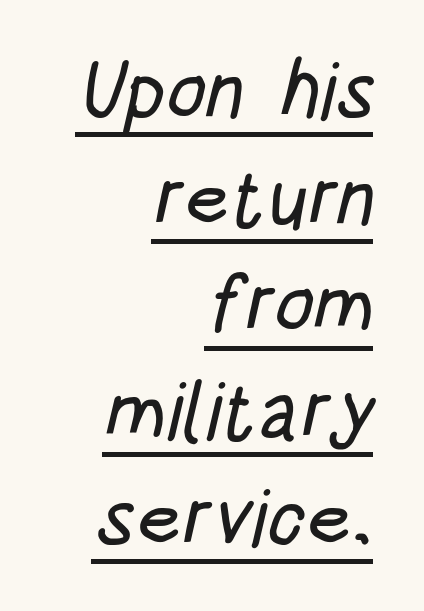
{"serif": "no", "width": "condensed", "stroke_contrast": "low", "x_height": "large", "monospaced": "no", "underline": "yes", "align": "right", "line_spacing": "normal", "line_spacing_ratio": 1.35, "letter_spacing": "normal", "letter_spacing_em": 0.0, "glyph_px": 79}
